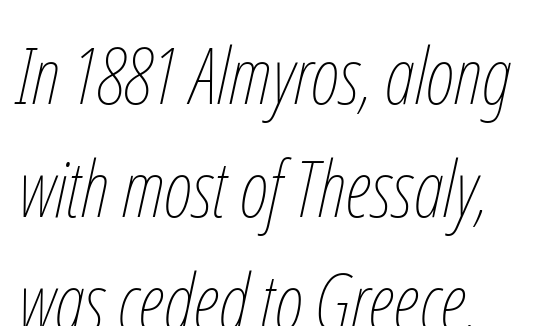
A bare baseline throughout the passage. The passage shown leans; its letterforms are oblique. What's the leading like? Ordinary, nothing unusual. The passage shown has conventional tracking throughout. You could not count columns in this text — the font is proportionally spaced. The face looks like a standard text weight, possibly lighter.
